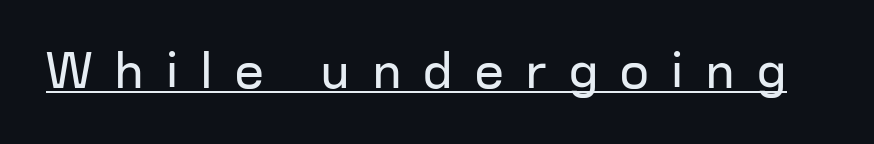
{"serif": "no", "italic": "no", "bold": "no", "weight": "regular", "width": "normal", "stroke_contrast": "low", "x_height": "medium", "monospaced": "no", "underline": "yes", "letter_spacing": "wide", "letter_spacing_em": 0.43, "glyph_px": 51}
